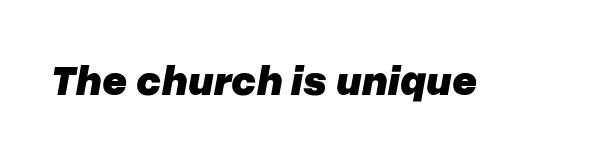
The image shows 43 px heavy type, italic (leaning right); set normal letter spacing, not underlined; low stroke contrast and a medium x-height.
